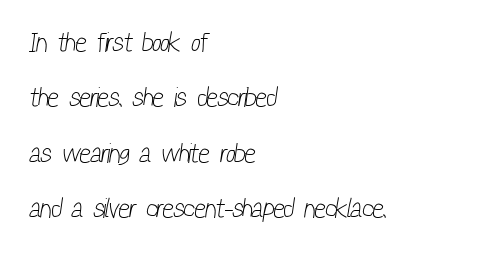
Q: Is the text bold? A: No.
Q: Is the text underlined? A: No.
Q: How is the paragraph aligned? A: Left-aligned.
Q: Is the spacing between letters normal or unusually wide? A: Normal.
Q: Is the spacing between lines tight, normal or loose? A: Loose.
